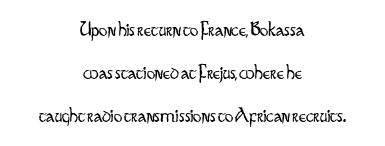
The image shows 21 px text type, upright; set centered, loose line spacing (2.04x), normal letter spacing, not underlined.
